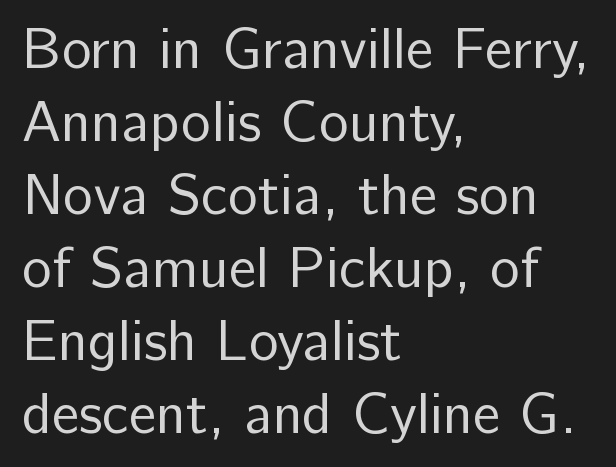
You can tell from the bare stems that sans-serif type was used. Stems here are at most as thick as an everyday book face. Nope, not italic — everything's standing straight. The text block is weighted toward the left margin, trailing off unevenly rightward.
